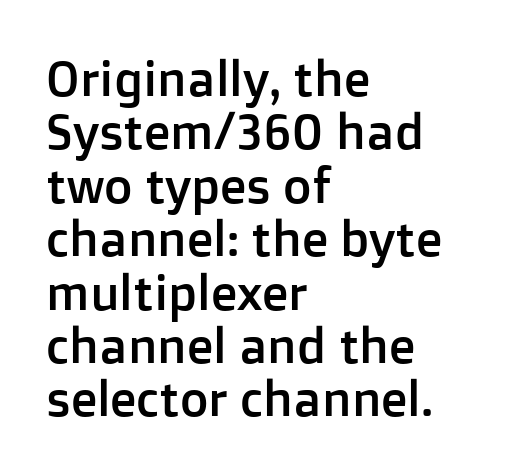
{"serif": "no", "italic": "no", "width": "normal", "stroke_contrast": "low", "x_height": "medium", "monospaced": "no", "underline": "no", "align": "left", "line_spacing": "tight", "line_spacing_ratio": 1.09, "letter_spacing": "normal", "letter_spacing_em": 0.0, "glyph_px": 49}
